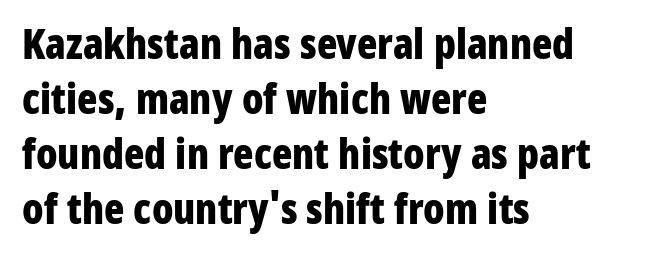
The image shows 42 px bold, condensed sans-serif type, upright; set left-aligned, normal line spacing (1.31x), normal letter spacing, not underlined; low stroke contrast and a medium x-height.
